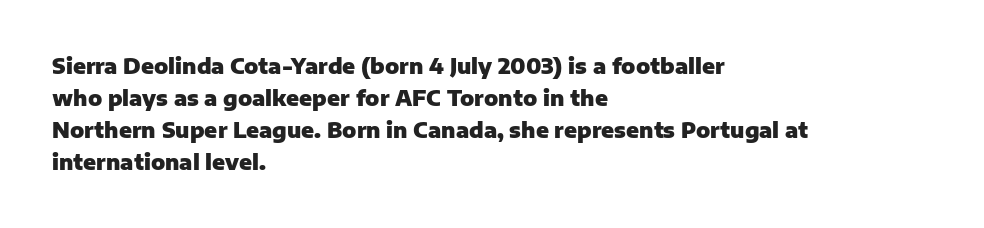
Tracking value appears to be zero — textbook default spacing. Is the type bold? Yes — the strokes are clearly thick and heavy. The block of text has a typical density, with ordinary space between rows. The rag falls on the right side of this text block. Words float on clear page, feet unadorned.
